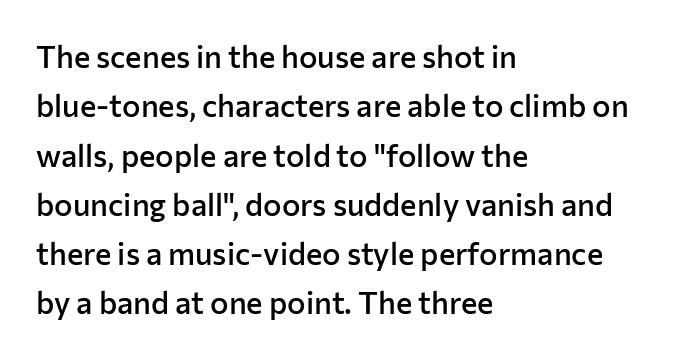
The image shows 31 px semibold sans-serif type, upright; set left-aligned, normal line spacing (1.59x), normal letter spacing, not underlined; low stroke contrast and a medium x-height.
